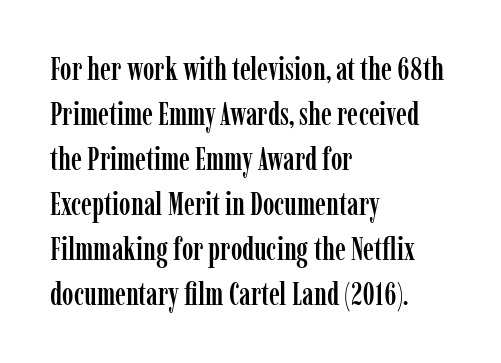
{"serif": "yes", "italic": "no", "width": "condensed", "stroke_contrast": "low", "x_height": "medium", "monospaced": "no", "underline": "no", "align": "left", "line_spacing": "normal", "line_spacing_ratio": 1.45, "letter_spacing": "normal", "letter_spacing_em": 0.0, "glyph_px": 31}
